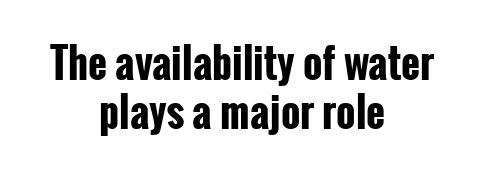
The image shows 41 px bold, condensed sans-serif type, upright; set centered, line spacing 1.19x, normal letter spacing, not underlined; low stroke contrast and a medium x-height.
